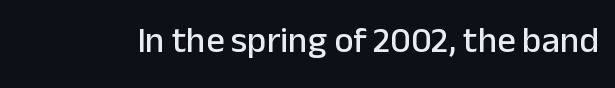
The image shows 36 px sans-serif type, upright; set normal letter spacing, not underlined; low stroke contrast and a medium x-height.
